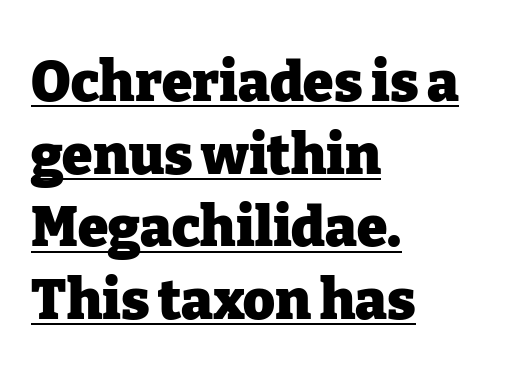
Ascenders rise straight up at ninety degrees. Each letter keeps its own natural width here, so spacing adapts to shape. These lines keep a tight, regular rhythm from letter to letter. The words here are underlined.
